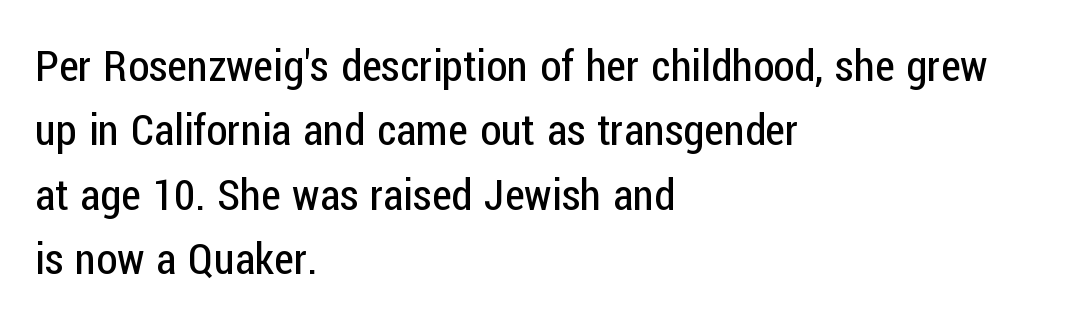
{"serif": "no", "italic": "no", "bold": "no", "weight": "regular", "width": "condensed", "stroke_contrast": "low", "x_height": "medium", "monospaced": "no", "underline": "no", "align": "left", "line_spacing": "normal", "line_spacing_ratio": 1.5, "letter_spacing": "normal", "letter_spacing_em": 0.0, "glyph_px": 43}
